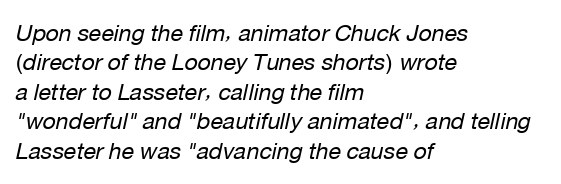
{"italic": "yes", "lean": "right", "slant_degrees": 12, "bold": "no", "underline": "no", "align": "left", "line_spacing": "normal", "line_spacing_ratio": 1.28, "letter_spacing": "normal", "letter_spacing_em": 0.0, "glyph_px": 23}
